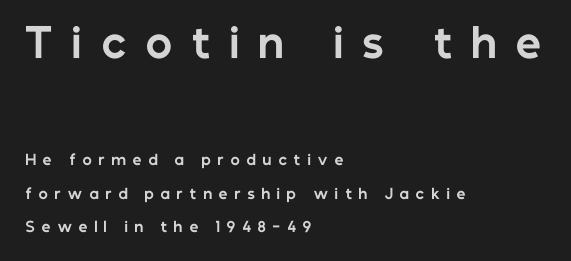
{"serif": "no", "italic": "no", "bold": "yes", "weight": "bold", "width": "normal", "stroke_contrast": "low", "x_height": "medium", "monospaced": "no", "underline": "no", "align": "left", "line_spacing": "loose", "line_spacing_ratio": 2.38, "letter_spacing": "wide", "letter_spacing_em": 0.47, "larger_block": "first", "size_ratio": 2.86, "glyph_px": 40}
